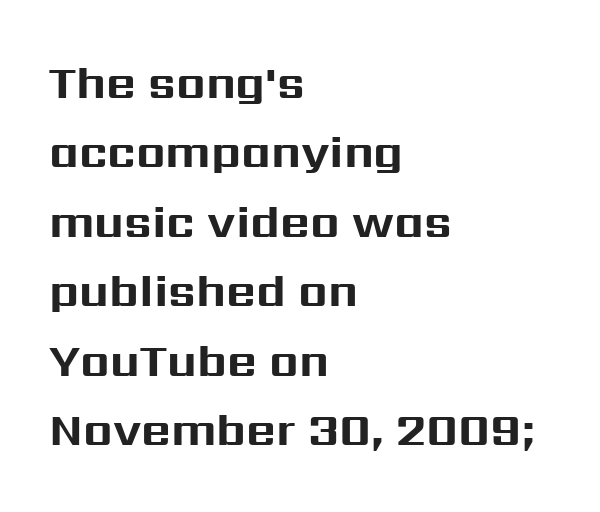
Q: Is the text bold? A: Yes.
Q: Is the text italic (slanted)? A: No, it is upright.
Q: Is the typeface a serif or a sans-serif typeface? A: Sans-serif.
Q: Is the text underlined? A: No.
Q: How is the paragraph aligned? A: Left-aligned.
Q: Is the spacing between letters normal or unusually wide? A: Normal.
Q: Is the spacing between lines tight, normal or loose? A: Normal.
Q: Width (condensed, normal, or wide)? A: Normal.
Q: Stroke contrast? A: Medium.
Q: x-height? A: Medium.
Q: Monospaced? A: No.
